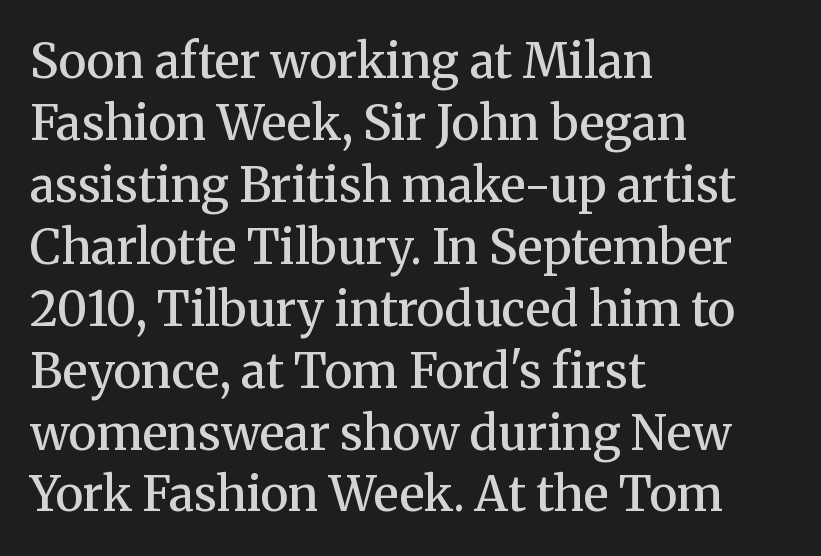
{"serif": "yes", "italic": "no", "bold": "semi", "weight": "semibold", "width": "normal", "stroke_contrast": "medium", "x_height": "medium", "monospaced": "no", "underline": "no", "align": "left", "line_spacing": "normal", "line_spacing_ratio": 1.29, "letter_spacing": "normal", "letter_spacing_em": 0.0, "glyph_px": 48}
